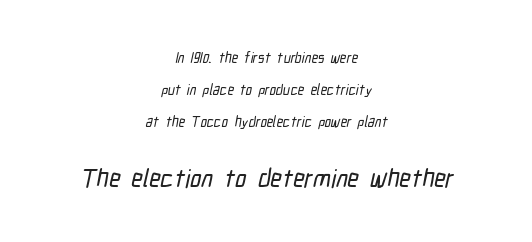
{"underline": "no", "align": "center", "line_spacing": "loose", "line_spacing_ratio": 2.29, "letter_spacing": "normal", "letter_spacing_em": 0.0, "larger_block": "second", "size_ratio": 1.79, "glyph_px": 25}
